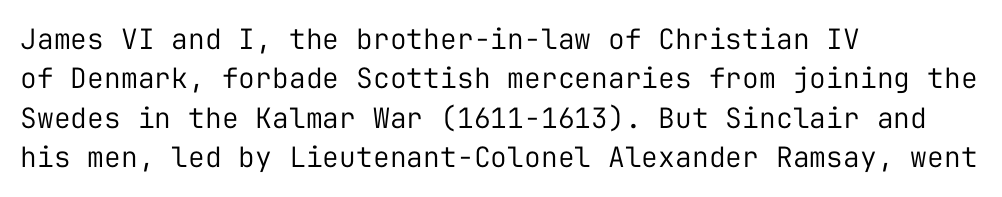
Letters have the restrained weight of plain body copy at most. Spacing verdict: monospaced, one width for all characters. Grotesque or geometric, the face here clearly has no serifs. The glyphs are unaccompanied by any horizontal stroke below them. The text block is weighted toward the left margin, trailing off unevenly rightward.
